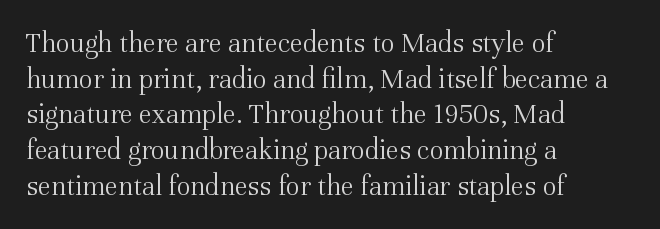
The image shows 29 px light serif type, upright; set left-aligned, line spacing 1.23x, normal letter spacing, not underlined; medium stroke contrast and a medium x-height.
